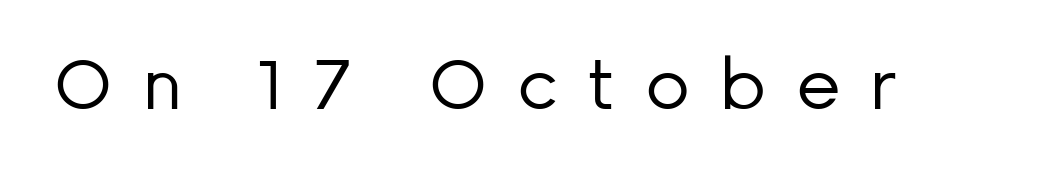
The letters are spread apart with noticeably loose tracking. Each stroke keeps to a modest, everyday thickness or less. You could not count columns in this text — the font is proportionally spaced. This is sans-serif lettering, the kind often seen on screens and signage. Any mark beneath the type? The region is blank.
